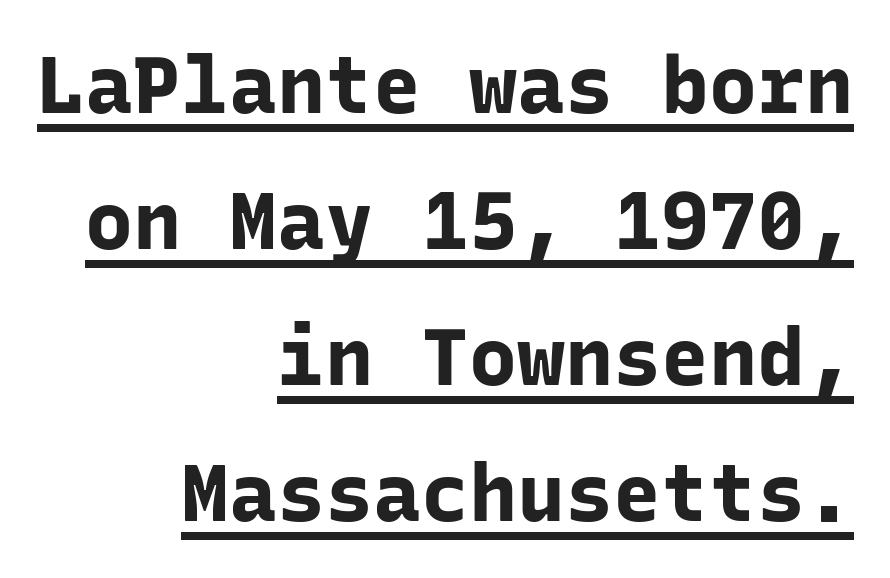
{"serif": "no", "italic": "no", "bold": "yes", "weight": "bold", "width": "normal", "stroke_contrast": "low", "x_height": "medium", "monospaced": "yes", "underline": "yes", "align": "right", "line_spacing": "normal", "line_spacing_ratio": 1.7, "letter_spacing": "normal", "letter_spacing_em": 0.0, "glyph_px": 80}
